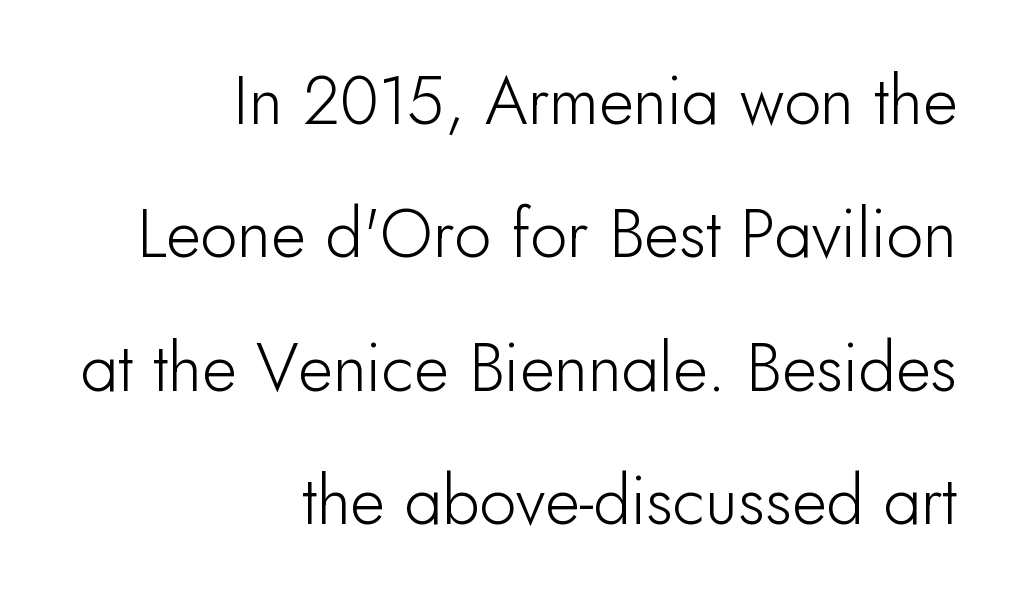
Glance below the letters and you will spot only blank space. Right-aligned paragraph, ragged on the left. Does the leading feel generous? Absolutely, it's lavish. Typographically, this falls in the sans-serif category.
